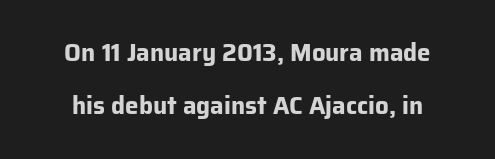
{"italic": "no", "bold": "yes", "underline": "no", "line_spacing": "loose", "line_spacing_ratio": 2.22, "letter_spacing": "normal", "letter_spacing_em": 0.0, "glyph_px": 24}
